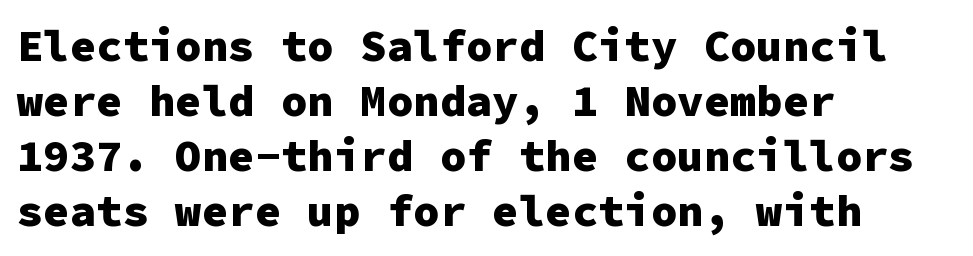
The image shows 44 px heavy sans-serif type, upright, monospaced; set left-aligned, normal line spacing (1.25x), normal letter spacing, not underlined; low stroke contrast and a medium x-height.
